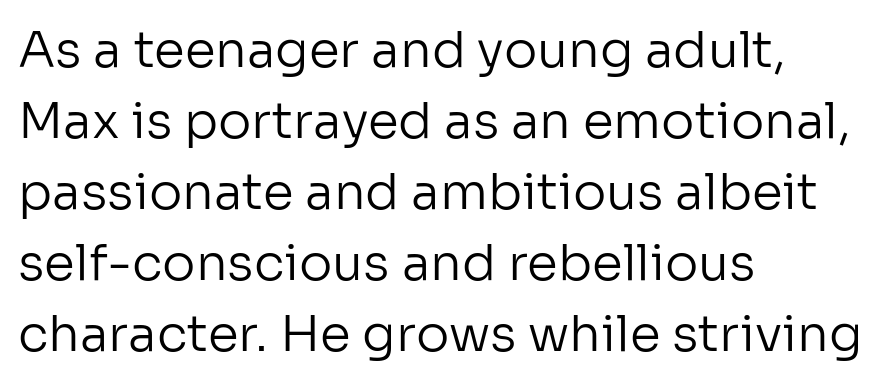
The image shows 50 px regular-weight sans-serif type, upright; set left-aligned, normal line spacing (1.42x), normal letter spacing, not underlined; low stroke contrast and a medium x-height.
